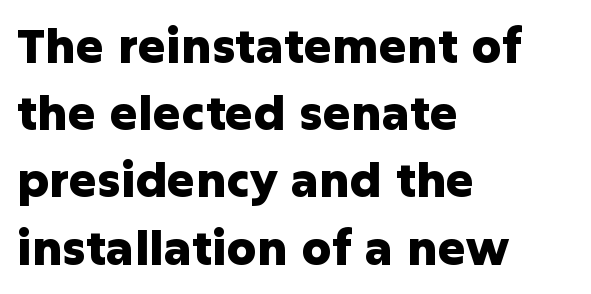
The image shows 47 px heavy sans-serif type, upright; set left-aligned, normal line spacing (1.43x), normal letter spacing, not underlined; low stroke contrast and a medium x-height.
